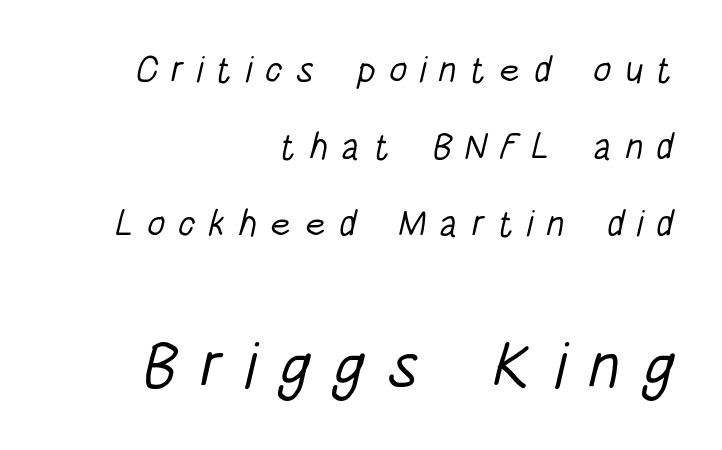
The more generous point size was reserved for the lower chunk. Leading: increased. Casual observation: everything's shoved over to the right. The area under the type is left untouched. Does the type have serifs? No, each stem ends abruptly.
